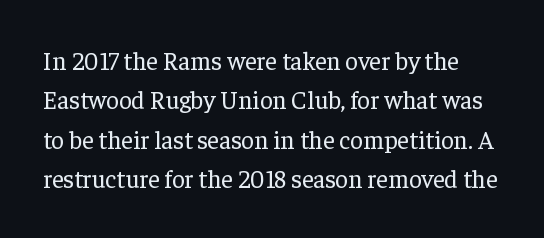
{"italic": "no", "bold": "no", "underline": "no", "line_spacing": "normal", "line_spacing_ratio": 1.58, "letter_spacing": "normal", "letter_spacing_em": 0.0, "glyph_px": 25}
